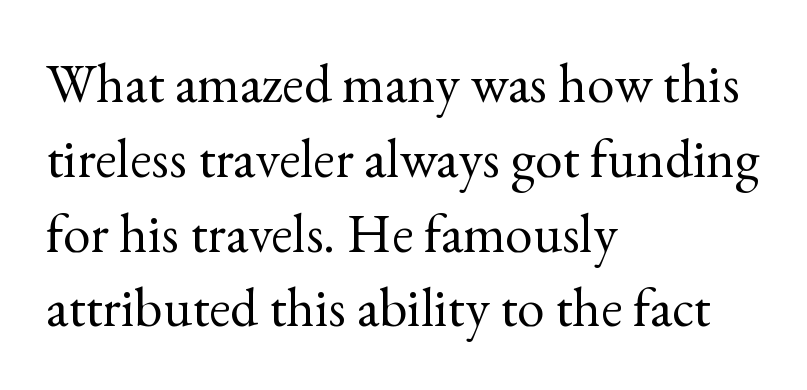
Q: Is the text bold? A: No.
Q: Is the text italic (slanted)? A: No, it is upright.
Q: Is the typeface a serif or a sans-serif typeface? A: Serif.
Q: Is the text underlined? A: No.
Q: How is the paragraph aligned? A: Left-aligned.
Q: Is the spacing between letters normal or unusually wide? A: Normal.
Q: Is the spacing between lines tight, normal or loose? A: Normal.
Q: Width (condensed, normal, or wide)? A: Normal.
Q: x-height? A: Small.
Q: Monospaced? A: No.
